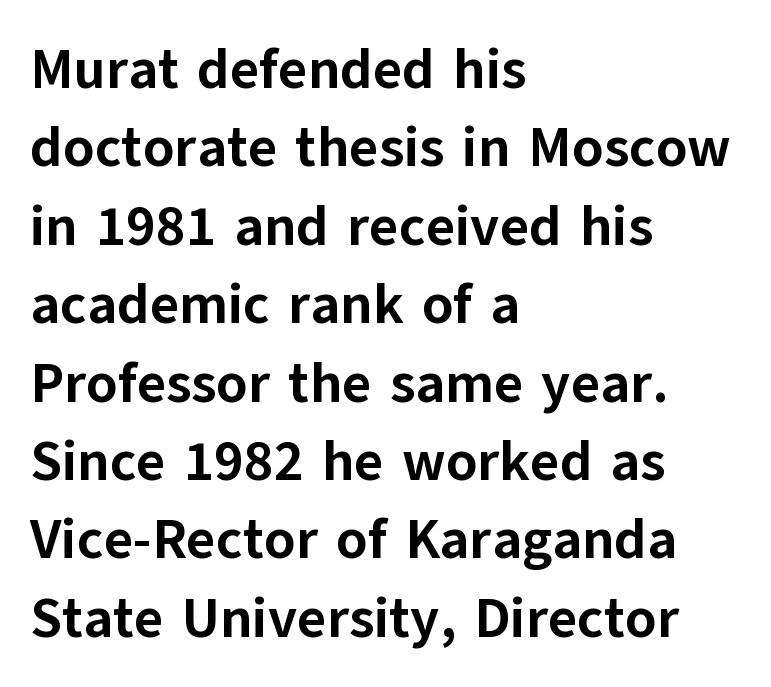
The image shows 56 px bold sans-serif type, upright; set left-aligned, normal line spacing (1.4x), normal letter spacing, not underlined; low stroke contrast and a medium x-height.
